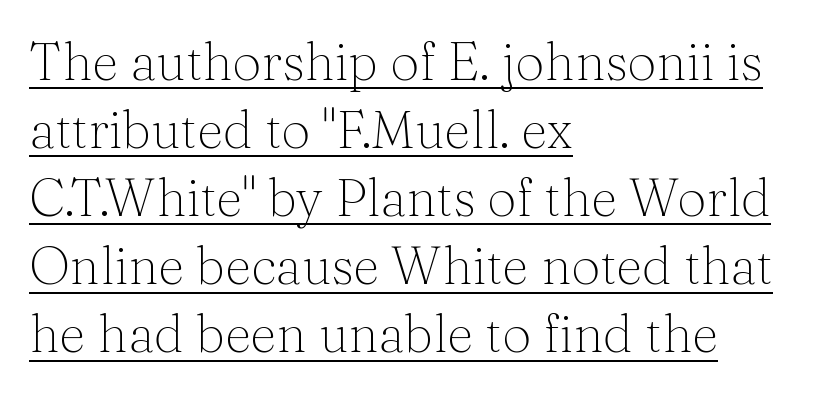
Q: Is the text bold? A: No.
Q: Is the text italic (slanted)? A: No, it is upright.
Q: Is the typeface a serif or a sans-serif typeface? A: Serif.
Q: Is the text underlined? A: Yes.
Q: How is the paragraph aligned? A: Left-aligned.
Q: Is the spacing between letters normal or unusually wide? A: Normal.
Q: Is the spacing between lines tight, normal or loose? A: Normal.
Q: Width (condensed, normal, or wide)? A: Normal.
Q: Stroke contrast? A: Medium.
Q: x-height? A: Medium.
Q: Monospaced? A: No.
